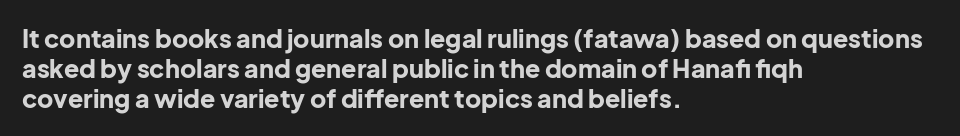
The image shows 25 px bold type, upright; set left-aligned, line spacing 1.2x, normal letter spacing, not underlined.
